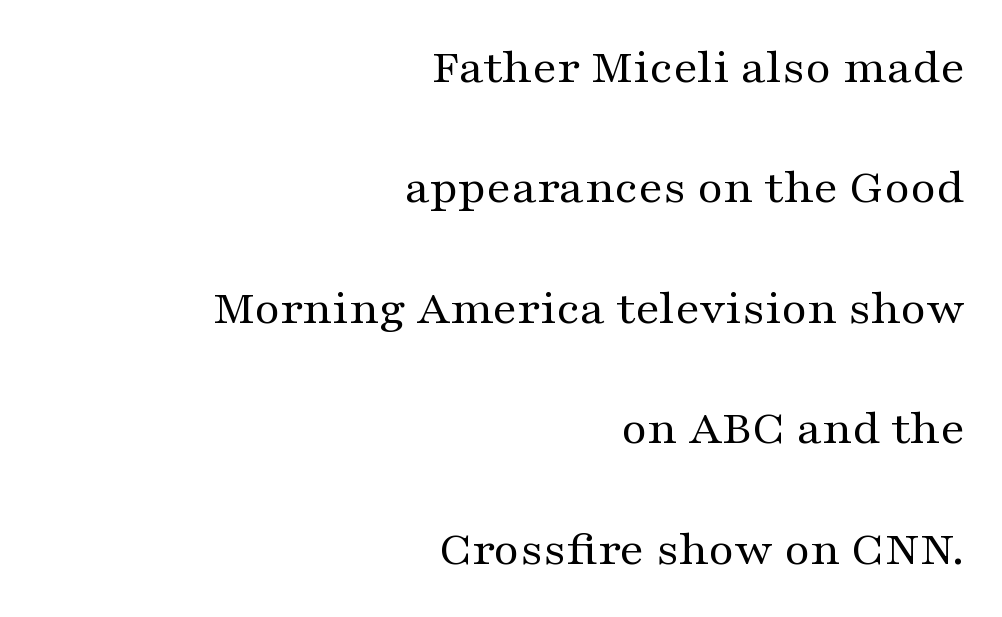
Q: Is the text bold? A: No.
Q: Is the text italic (slanted)? A: No, it is upright.
Q: Is the typeface a serif or a sans-serif typeface? A: Serif.
Q: Is the text underlined? A: No.
Q: How is the paragraph aligned? A: Right-aligned.
Q: Is the spacing between letters normal or unusually wide? A: Normal.
Q: Is the spacing between lines tight, normal or loose? A: Loose.
Q: Width (condensed, normal, or wide)? A: Wide.
Q: Stroke contrast? A: Medium.
Q: x-height? A: Medium.
Q: Monospaced? A: No.
